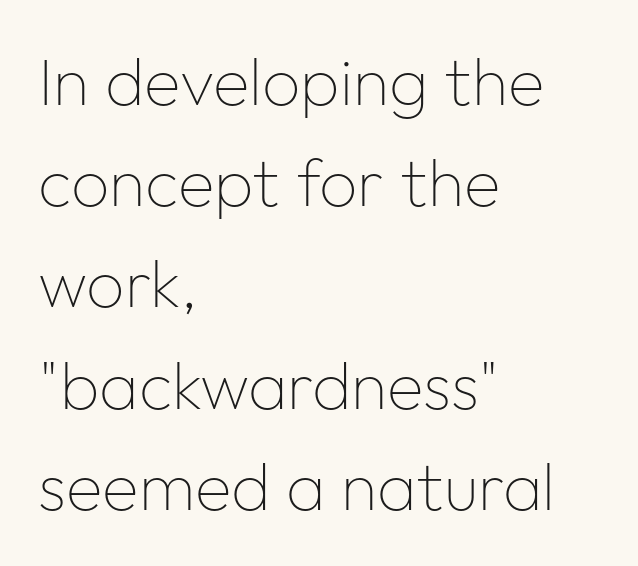
{"serif": "no", "italic": "no", "bold": "no", "weight": "thin", "width": "normal", "stroke_contrast": "low", "x_height": "medium", "monospaced": "no", "underline": "no", "align": "left", "line_spacing": "normal", "line_spacing_ratio": 1.51, "letter_spacing": "normal", "letter_spacing_em": 0.0, "glyph_px": 67}
